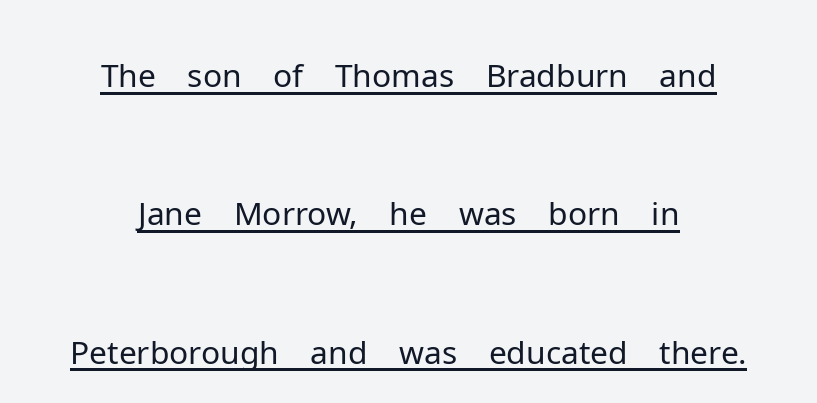
Nothing unusual about the tracking: characters are spaced as the font intends. Loosely led — the rows are spread out. Think of a printed novel: that variable character pitch is what you see here. The typography opts for an upright posture over an oblique one.
